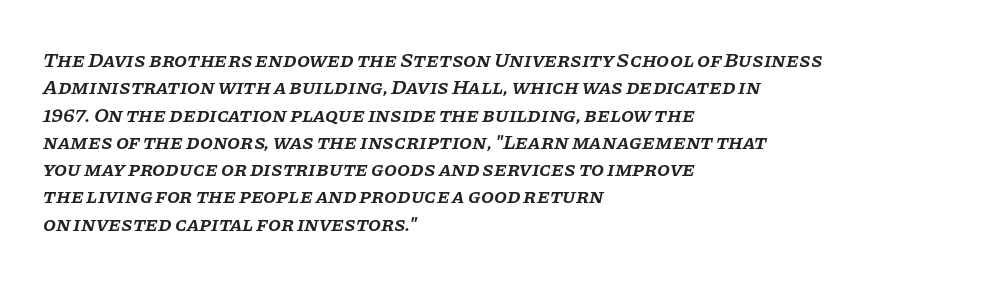
Q: Is the text bold? A: Semi-bold.
Q: Is the text italic (slanted)? A: Yes, it leans right by about 11 degrees.
Q: Is the text underlined? A: No.
Q: How is the paragraph aligned? A: Left-aligned.
Q: Is the spacing between letters normal or unusually wide? A: Normal.
Q: Is the spacing between lines tight, normal or loose? A: Normal.
